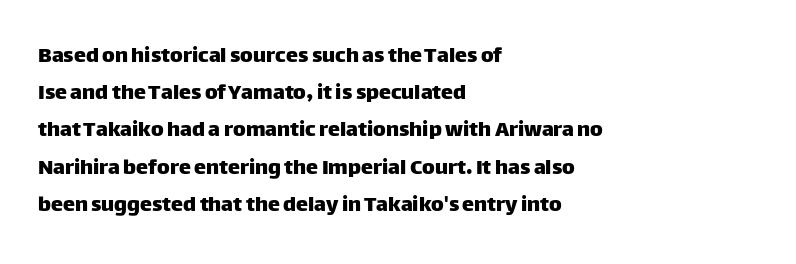
{"italic": "no", "underline": "no", "align": "left", "line_spacing": "normal", "line_spacing_ratio": 1.55, "letter_spacing": "normal", "letter_spacing_em": 0.0, "glyph_px": 24}
